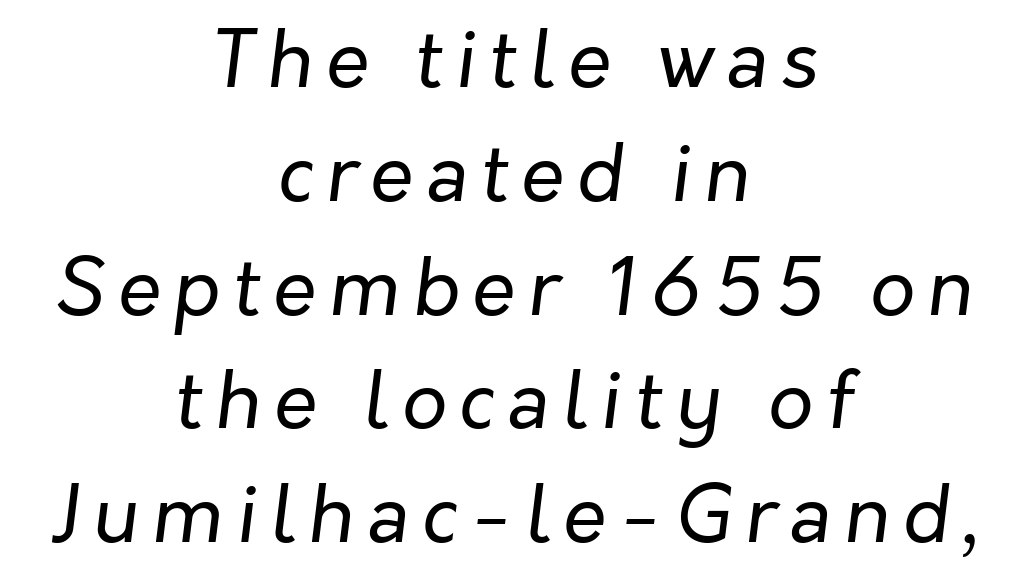
The image shows 79 px regular-weight type, italic (leaning right); set centered, normal line spacing (1.44x), not underlined; low stroke contrast and a medium x-height.
